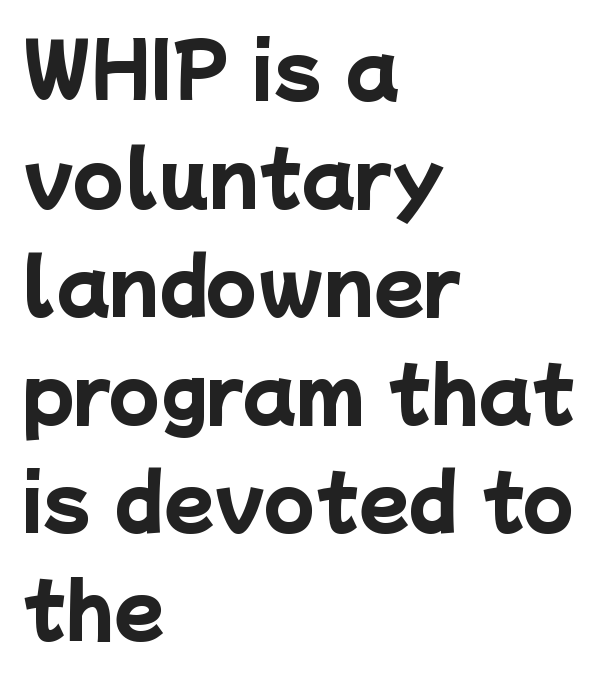
Q: Is the text bold? A: Yes.
Q: Is the typeface a serif or a sans-serif typeface? A: Sans-serif.
Q: Is the text underlined? A: No.
Q: How is the paragraph aligned? A: Left-aligned.
Q: Is the spacing between letters normal or unusually wide? A: Normal.
Q: Is the spacing between lines tight, normal or loose? A: Normal.
Q: Width (condensed, normal, or wide)? A: Normal.
Q: Stroke contrast? A: Low.
Q: x-height? A: Medium.
Q: Monospaced? A: No.
